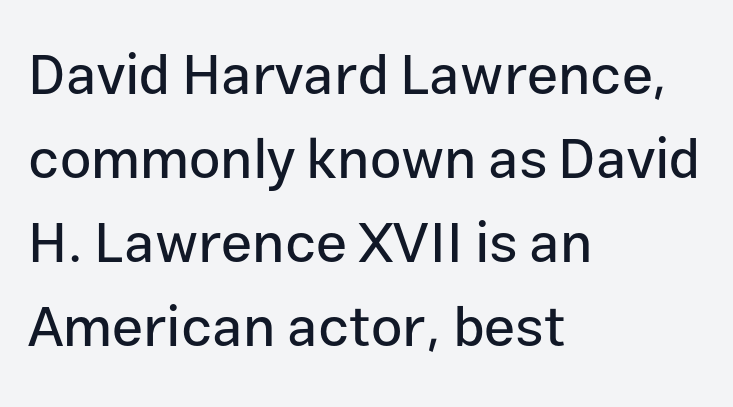
Q: Is the text italic (slanted)? A: No, it is upright.
Q: Is the typeface a serif or a sans-serif typeface? A: Sans-serif.
Q: Is the text underlined? A: No.
Q: How is the paragraph aligned? A: Left-aligned.
Q: Is the spacing between letters normal or unusually wide? A: Normal.
Q: Is the spacing between lines tight, normal or loose? A: Normal.
Q: Width (condensed, normal, or wide)? A: Normal.
Q: Stroke contrast? A: Low.
Q: x-height? A: Medium.
Q: Monospaced? A: No.
